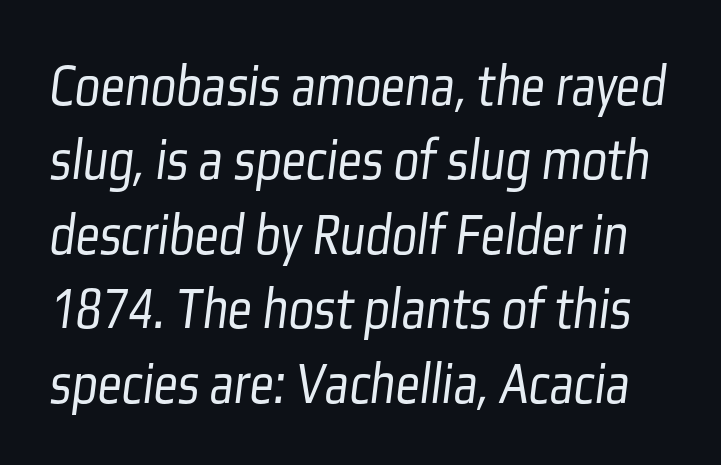
Does extra space separate the letters? No, they use regular spacing. The string is rendered with underlining switched off. The letters carry no serifs — their stems end cleanly without finishing strokes. Here the designer chose a conventional face with non-uniform glyph widths.
